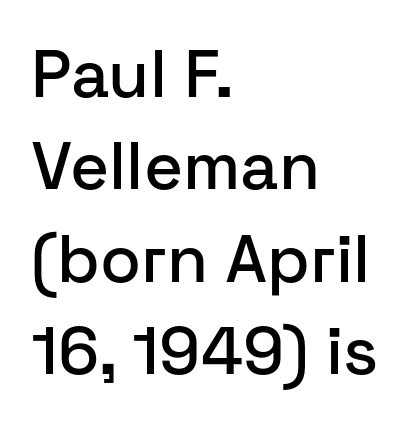
{"serif": "no", "italic": "no", "width": "normal", "stroke_contrast": "low", "x_height": "medium", "monospaced": "no", "underline": "no", "align": "left", "line_spacing": "normal", "line_spacing_ratio": 1.38, "letter_spacing": "normal", "letter_spacing_em": 0.0, "glyph_px": 67}
